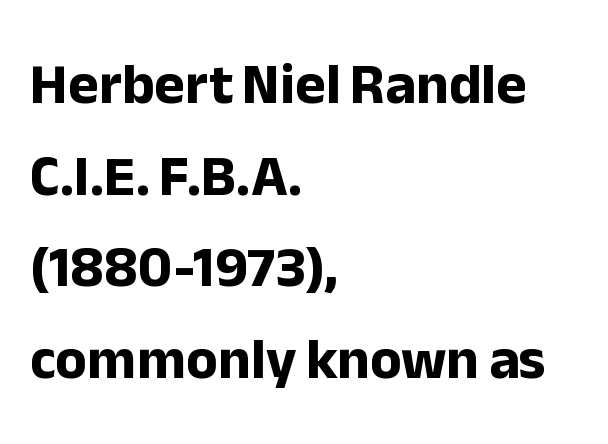
The image shows 58 px bold sans-serif type, upright; set left-aligned, normal line spacing (1.58x), normal letter spacing, not underlined; low stroke contrast and a medium x-height.
